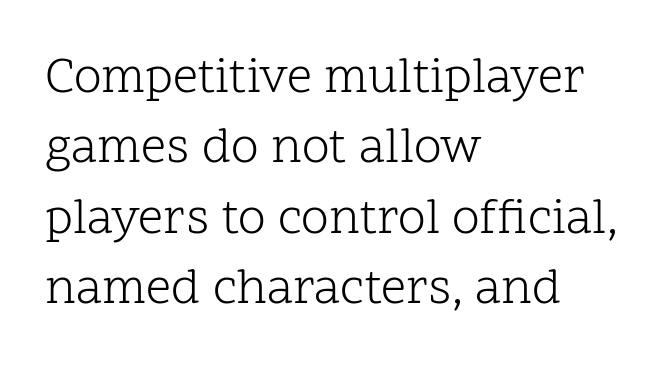
The image shows 50 px light serif type, upright; set left-aligned, normal line spacing (1.41x), normal letter spacing, not underlined; low stroke contrast and a medium x-height.
